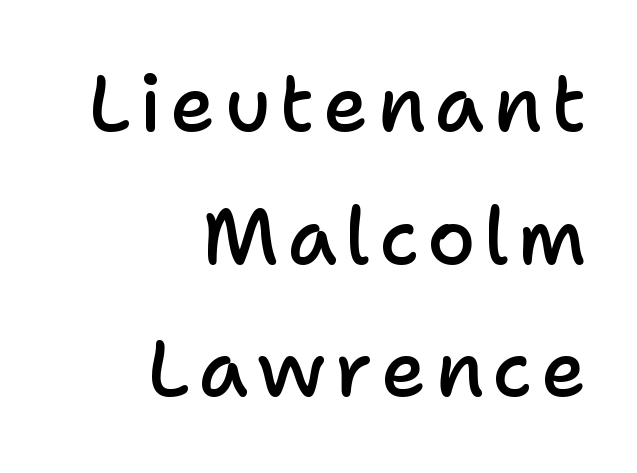
The image shows 78 px semibold sans-serif type, upright; set right-aligned, normal line spacing (1.7x), not underlined; low stroke contrast and a medium x-height.
